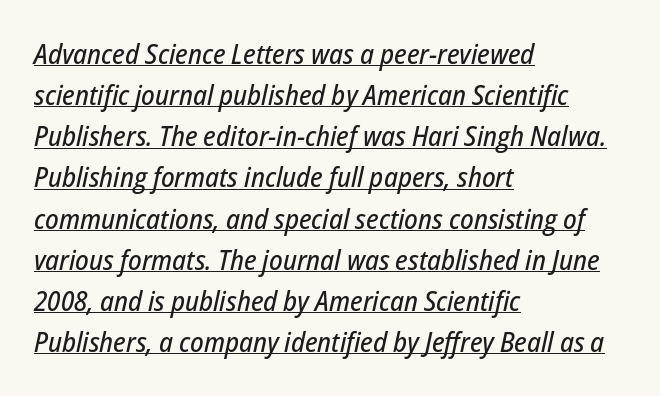
Q: Is the text italic (slanted)? A: Yes, it leans right by about 12 degrees.
Q: Is the text underlined? A: Yes.
Q: How is the paragraph aligned? A: Left-aligned.
Q: Is the spacing between letters normal or unusually wide? A: Normal.
Q: Is the spacing between lines tight, normal or loose? A: Normal.
Q: Width (condensed, normal, or wide)? A: Condensed.
Q: Stroke contrast? A: Low.
Q: x-height? A: Medium.
Q: Monospaced? A: No.
